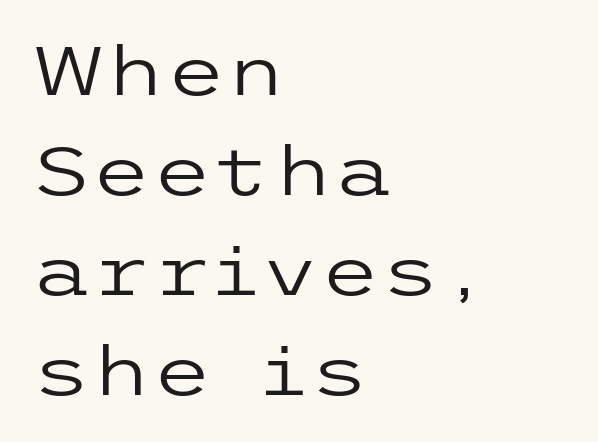
Type without underlining. Casual observation: everything's shoved over to the left. Does extra space separate the letters? No, they use regular spacing. Compared with typical paragraphs, the rows here are spaced about the same. The typeface has the unassuming heft of standard copy or less. The designer went with a sans here, leaving each stem footless.
